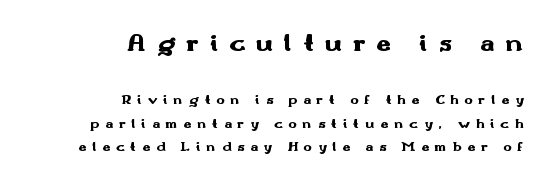
{"italic": "no", "bold": "yes", "underline": "no", "align": "right", "line_spacing": "normal", "line_spacing_ratio": 1.67, "letter_spacing": "wide", "letter_spacing_em": 0.42, "larger_block": "first", "size_ratio": 1.86, "glyph_px": 26}
